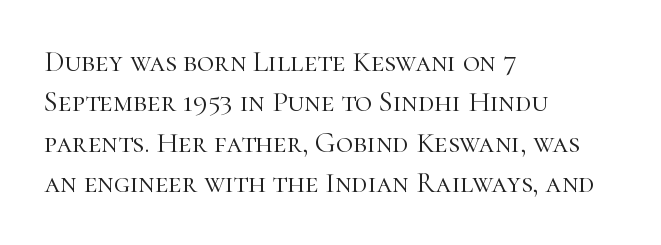
Q: Is the text bold? A: No.
Q: Is the text italic (slanted)? A: No, it is upright.
Q: Is the typeface a serif or a sans-serif typeface? A: Serif.
Q: Is the text underlined? A: No.
Q: How is the paragraph aligned? A: Left-aligned.
Q: Is the spacing between letters normal or unusually wide? A: Normal.
Q: Is the spacing between lines tight, normal or loose? A: Normal.
Q: Width (condensed, normal, or wide)? A: Normal.
Q: Stroke contrast? A: High.
Q: x-height? A: Medium.
Q: Monospaced? A: No.
